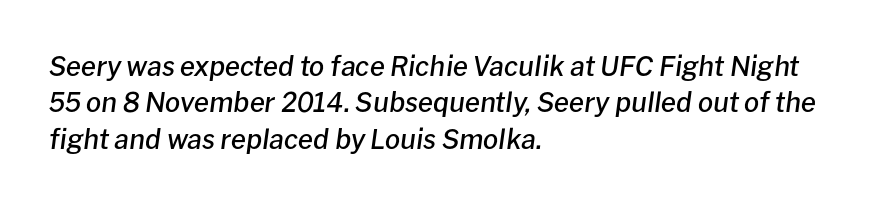
Q: Is the text bold? A: Semi-bold.
Q: Is the text italic (slanted)? A: Yes, it leans right by about 8 degrees.
Q: Is the text underlined? A: No.
Q: How is the paragraph aligned? A: Left-aligned.
Q: Is the spacing between letters normal or unusually wide? A: Normal.
Q: Is the spacing between lines tight, normal or loose? A: Normal.
